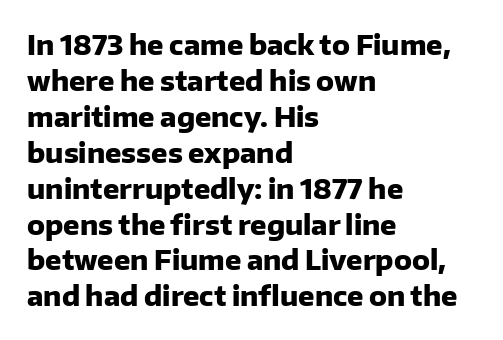
The image shows 27 px bold type, upright; set left-aligned, normal line spacing (1.33x), normal letter spacing, not underlined.
